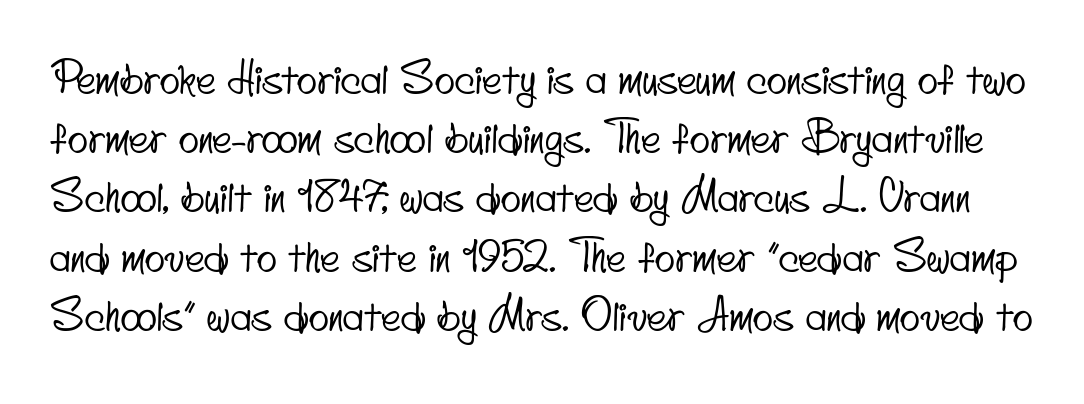
{"serif": "no", "width": "condensed", "stroke_contrast": "low", "x_height": "small", "monospaced": "no", "underline": "no", "line_spacing": "normal", "line_spacing_ratio": 1.41, "letter_spacing": "normal", "letter_spacing_em": 0.0, "glyph_px": 42}
